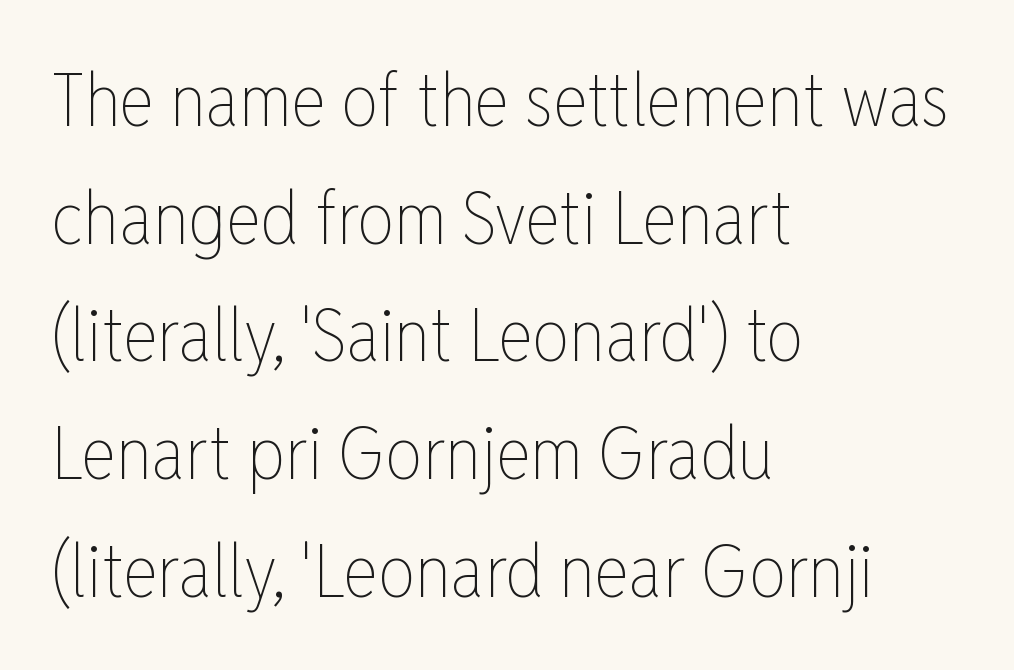
{"italic": "no", "bold": "no", "weight": "thin", "width": "condensed", "stroke_contrast": "low", "x_height": "medium", "monospaced": "no", "underline": "no", "align": "left", "line_spacing": "normal", "line_spacing_ratio": 1.59, "letter_spacing": "normal", "letter_spacing_em": 0.0, "glyph_px": 74}
